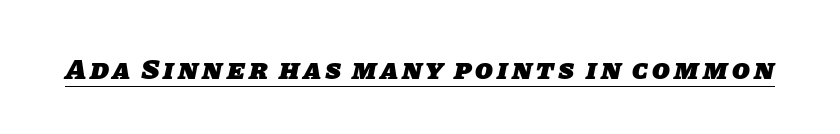
Note the varied advance widths — an 'i' is clearly narrower than an 'm'. On the weight axis this lands at bold, roughly 700. The string is rendered with underlining switched on.
